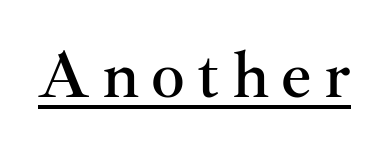
{"serif": "yes", "italic": "no", "width": "normal", "stroke_contrast": "medium", "x_height": "small", "monospaced": "no", "underline": "yes", "glyph_px": 67}
